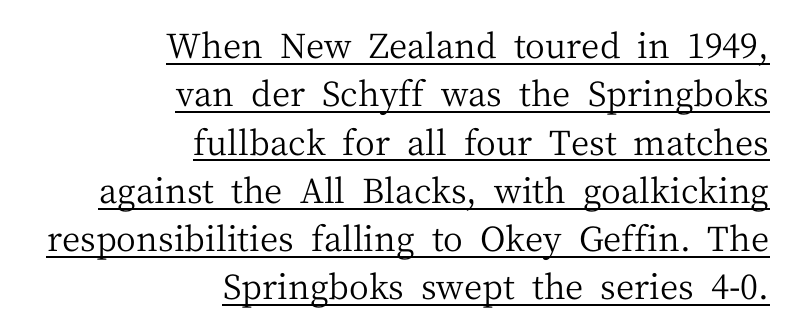
Think of a printed novel: that variable character pitch is what you see here. The rows are spaced the way most documents space them. This sample uses plain, unmodified letter spacing. The compositor pushed each line to the right boundary.
